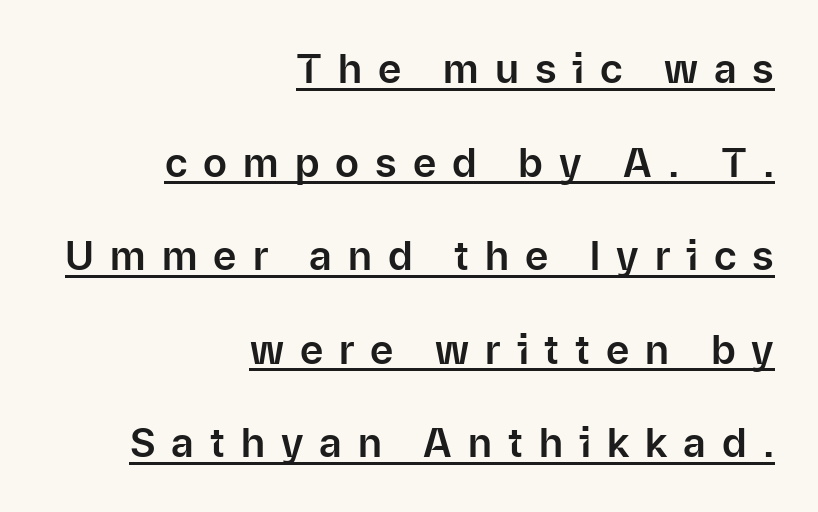
Q: Is the text italic (slanted)? A: No, it is upright.
Q: Is the typeface a serif or a sans-serif typeface? A: Sans-serif.
Q: Is the text underlined? A: Yes.
Q: How is the paragraph aligned? A: Right-aligned.
Q: Is the spacing between letters normal or unusually wide? A: Unusually wide.
Q: Is the spacing between lines tight, normal or loose? A: Loose.
Q: Width (condensed, normal, or wide)? A: Normal.
Q: Stroke contrast? A: Low.
Q: x-height? A: Medium.
Q: Monospaced? A: No.
